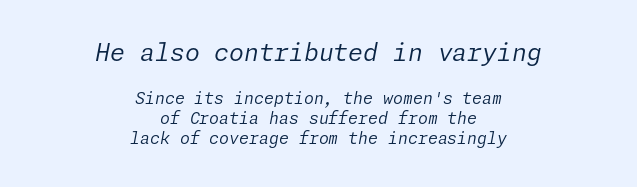
Q: Is the text bold? A: No.
Q: Is the text italic (slanted)? A: Yes, it leans right by about 11 degrees.
Q: Is the text underlined? A: No.
Q: How is the paragraph aligned? A: Centered.
Q: Is the spacing between letters normal or unusually wide? A: Normal.
Q: Is the spacing between lines tight, normal or loose? A: Normal.
Q: Which block of text is set in a larger size, the first (top) or the second (bottom)? A: The first (top) one.
